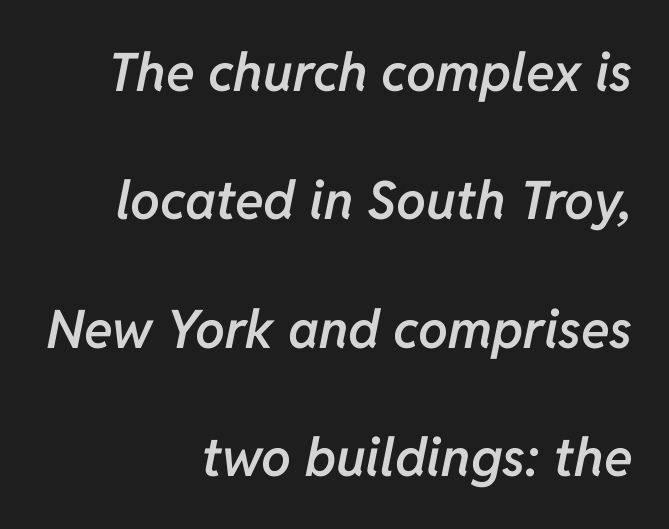
{"italic": "yes", "lean": "right", "slant_degrees": 11, "bold": "semi", "weight": "semibold", "width": "normal", "stroke_contrast": "low", "x_height": "medium", "monospaced": "no", "underline": "no", "align": "right", "line_spacing": "loose", "line_spacing_ratio": 2.42, "letter_spacing": "normal", "letter_spacing_em": 0.0, "glyph_px": 53}
